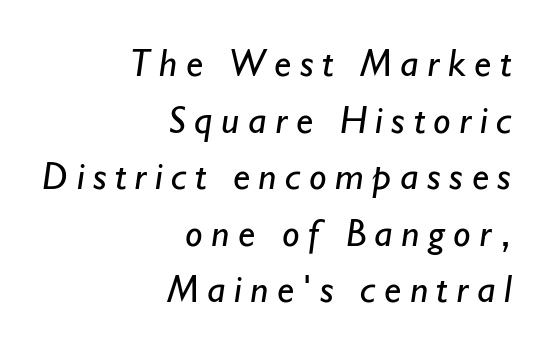
{"serif": "no", "bold": "no", "weight": "regular", "width": "normal", "stroke_contrast": "low", "x_height": "small", "monospaced": "no", "underline": "no", "align": "right", "line_spacing": "normal", "line_spacing_ratio": 1.45, "letter_spacing": "wide", "letter_spacing_em": 0.22, "glyph_px": 39}
